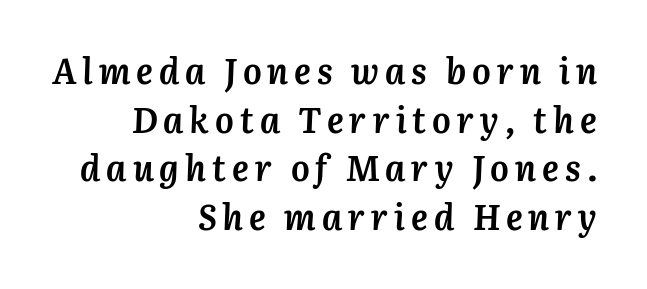
Q: Is the text bold? A: Yes.
Q: Is the text italic (slanted)? A: Yes, it leans right by about 3 degrees.
Q: Is the text underlined? A: No.
Q: How is the paragraph aligned? A: Right-aligned.
Q: Is the spacing between lines tight, normal or loose? A: Normal.
Q: Width (condensed, normal, or wide)? A: Normal.
Q: Stroke contrast? A: Medium.
Q: x-height? A: Medium.
Q: Monospaced? A: No.
